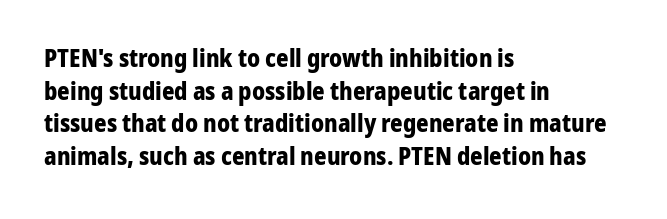
Q: Is the text bold? A: Yes.
Q: Is the text italic (slanted)? A: No, it is upright.
Q: Is the text underlined? A: No.
Q: How is the paragraph aligned? A: Left-aligned.
Q: Is the spacing between letters normal or unusually wide? A: Normal.
Q: Is the spacing between lines tight, normal or loose? A: Normal.
